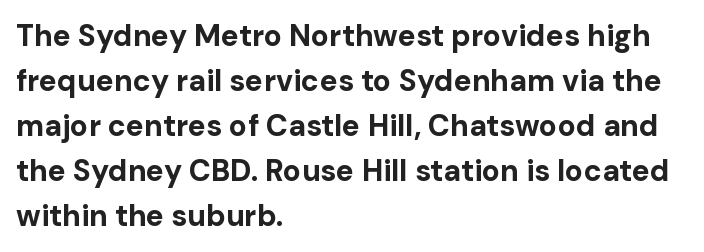
{"serif": "no", "italic": "no", "bold": "yes", "weight": "bold", "width": "normal", "stroke_contrast": "low", "x_height": "medium", "monospaced": "no", "underline": "no", "align": "left", "line_spacing": "normal", "line_spacing_ratio": 1.5, "letter_spacing": "normal", "letter_spacing_em": 0.0, "glyph_px": 30}
